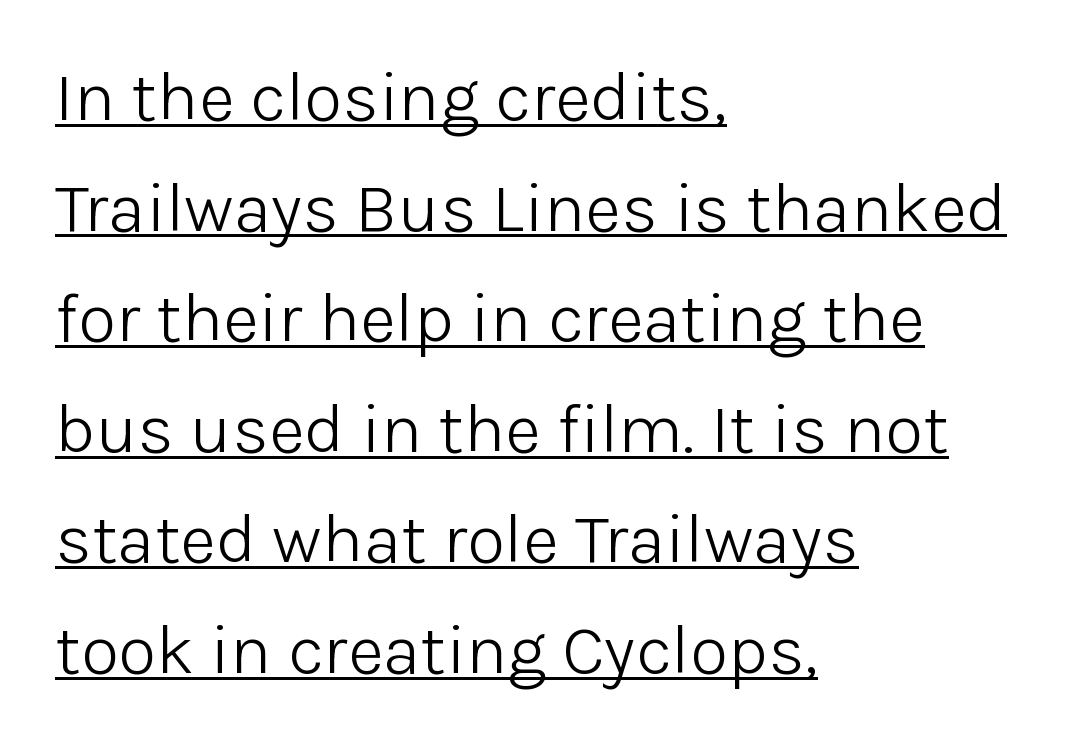
{"serif": "no", "italic": "no", "bold": "no", "weight": "light", "width": "normal", "stroke_contrast": "low", "x_height": "medium", "monospaced": "no", "underline": "yes", "align": "left", "line_spacing": "normal", "line_spacing_ratio": 1.58, "letter_spacing": "normal", "letter_spacing_em": 0.0, "glyph_px": 70}
